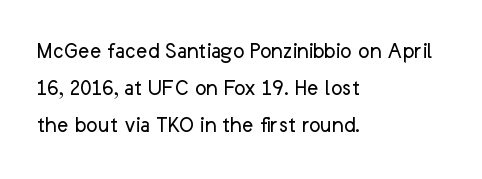
Q: Is the text bold? A: No.
Q: Is the text italic (slanted)? A: No, it is upright.
Q: Is the text underlined? A: No.
Q: How is the paragraph aligned? A: Left-aligned.
Q: Is the spacing between letters normal or unusually wide? A: Normal.
Q: Is the spacing between lines tight, normal or loose? A: Normal.
